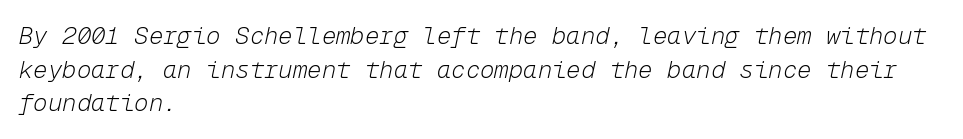
{"italic": "yes", "lean": "right", "slant_degrees": 12, "bold": "no", "underline": "no", "align": "left", "line_spacing": "normal", "line_spacing_ratio": 1.4, "letter_spacing": "normal", "letter_spacing_em": 0.0, "glyph_px": 24}
